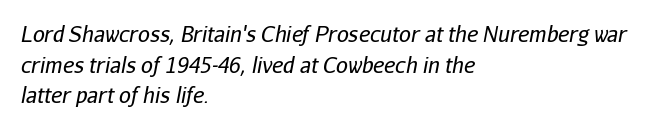
The image shows 21 px text type, italic (leaning right); set left-aligned, normal line spacing (1.46x), normal letter spacing, not underlined.
